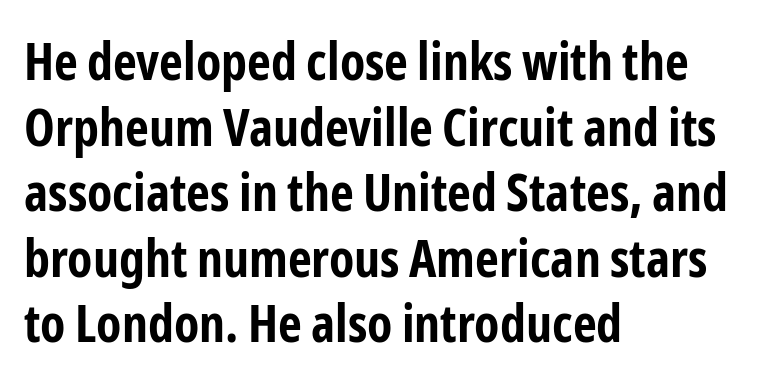
The tracking reads as untouched default to a designer's eye. In terms of posture, this sample is upright. Varying glyph widths throughout — classic text-font behaviour. Strong, thick strokes mark this as bold type.
